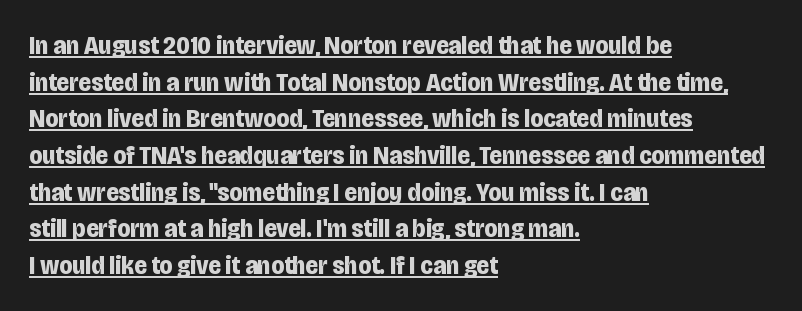
Vertical spacing — default. The type sits square on the baseline with zero lean. Compared with undecorated copy, this sample adds a rule below the words. This rendering leaves character spacing at its baseline value. Line beginnings align vertically; line endings do not. Notice how thick the strokes are: this is what a full bold looks like.
